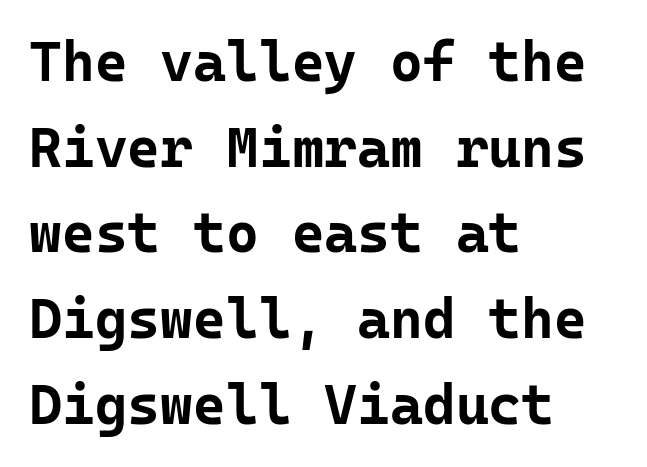
{"serif": "no", "italic": "no", "bold": "yes", "weight": "bold", "width": "normal", "stroke_contrast": "low", "x_height": "medium", "monospaced": "yes", "underline": "no", "align": "left", "line_spacing": "normal", "line_spacing_ratio": 1.53, "letter_spacing": "normal", "letter_spacing_em": 0.0, "glyph_px": 56}
